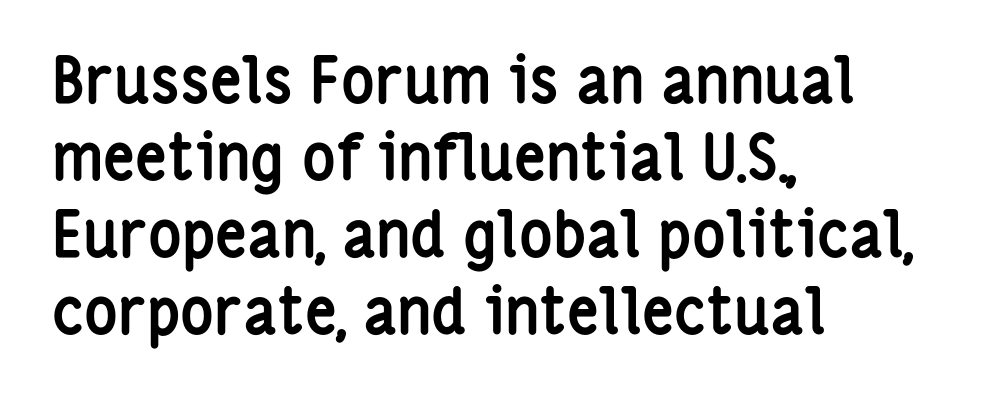
{"serif": "no", "italic": "no", "bold": "yes", "weight": "semibold", "width": "condensed", "stroke_contrast": "low", "x_height": "medium", "monospaced": "no", "underline": "no", "align": "left", "line_spacing_ratio": 1.22, "letter_spacing": "normal", "letter_spacing_em": 0.0, "glyph_px": 63}
